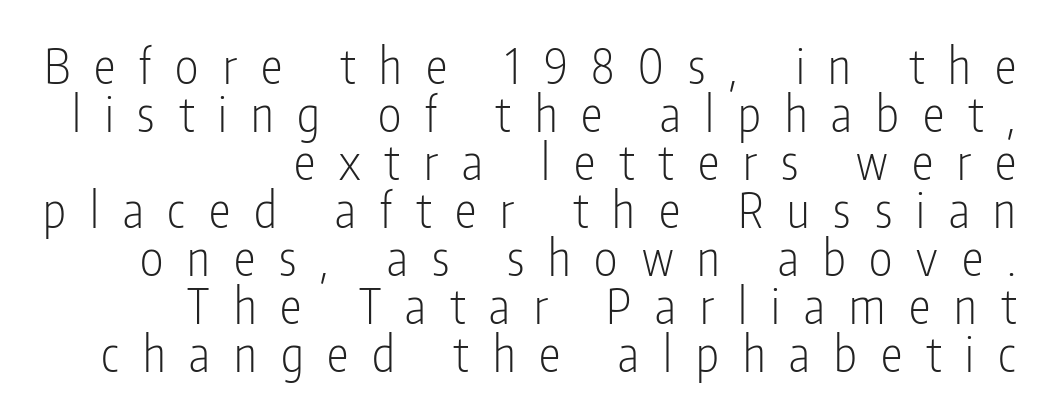
Q: Is the text bold? A: No.
Q: Is the text italic (slanted)? A: No, it is upright.
Q: Is the typeface a serif or a sans-serif typeface? A: Sans-serif.
Q: Is the text underlined? A: No.
Q: How is the paragraph aligned? A: Right-aligned.
Q: Is the spacing between letters normal or unusually wide? A: Unusually wide.
Q: Is the spacing between lines tight, normal or loose? A: Tight.
Q: Width (condensed, normal, or wide)? A: Condensed.
Q: Stroke contrast? A: Low.
Q: x-height? A: Medium.
Q: Monospaced? A: No.
